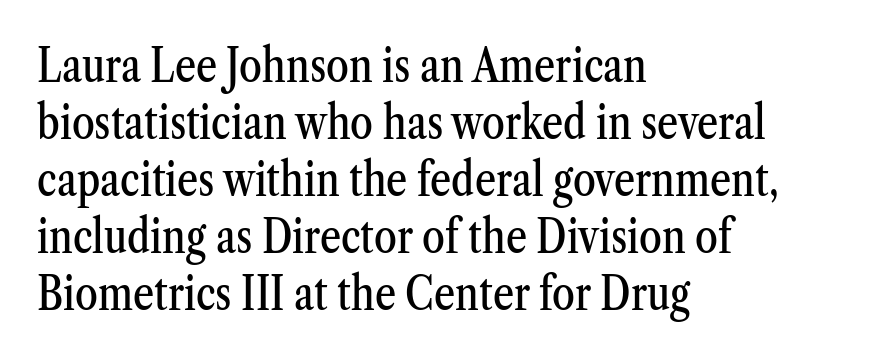
Q: Is the text italic (slanted)? A: No, it is upright.
Q: Is the typeface a serif or a sans-serif typeface? A: Serif.
Q: Is the text underlined? A: No.
Q: How is the paragraph aligned? A: Left-aligned.
Q: Is the spacing between letters normal or unusually wide? A: Normal.
Q: Width (condensed, normal, or wide)? A: Condensed.
Q: Stroke contrast? A: Medium.
Q: x-height? A: Medium.
Q: Monospaced? A: No.
